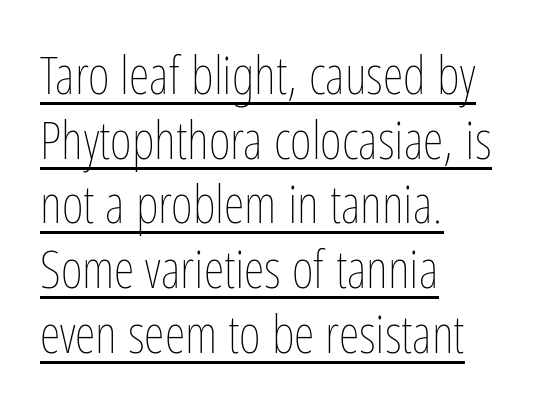
{"italic": "no", "bold": "no", "weight": "thin", "width": "condensed", "stroke_contrast": "low", "x_height": "medium", "monospaced": "no", "underline": "yes", "align": "left", "line_spacing_ratio": 1.22, "letter_spacing": "normal", "letter_spacing_em": 0.0, "glyph_px": 53}
